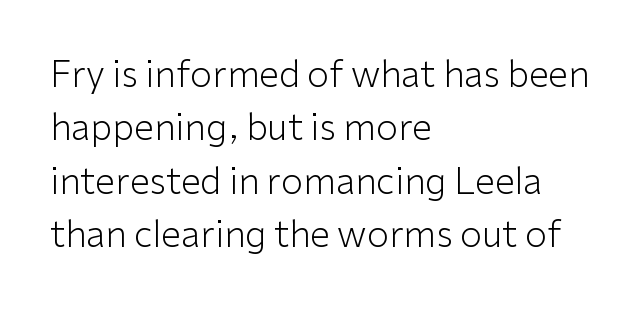
Q: Is the text bold? A: No.
Q: Is the text italic (slanted)? A: No, it is upright.
Q: Is the typeface a serif or a sans-serif typeface? A: Sans-serif.
Q: Is the text underlined? A: No.
Q: How is the paragraph aligned? A: Left-aligned.
Q: Is the spacing between letters normal or unusually wide? A: Normal.
Q: Is the spacing between lines tight, normal or loose? A: Normal.
Q: Width (condensed, normal, or wide)? A: Normal.
Q: Stroke contrast? A: Low.
Q: x-height? A: Medium.
Q: Monospaced? A: No.
